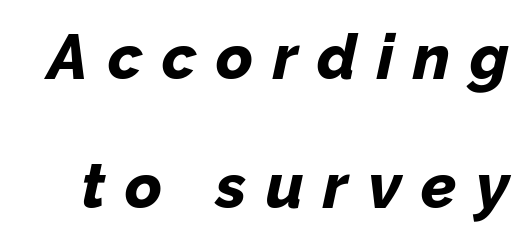
Q: Is the text bold? A: Yes.
Q: Is the text italic (slanted)? A: Yes, it leans right by about 12 degrees.
Q: Is the text underlined? A: No.
Q: Is the spacing between letters normal or unusually wide? A: Unusually wide.
Q: Is the spacing between lines tight, normal or loose? A: Loose.
Q: Width (condensed, normal, or wide)? A: Normal.
Q: Stroke contrast? A: Low.
Q: x-height? A: Medium.
Q: Monospaced? A: No.
